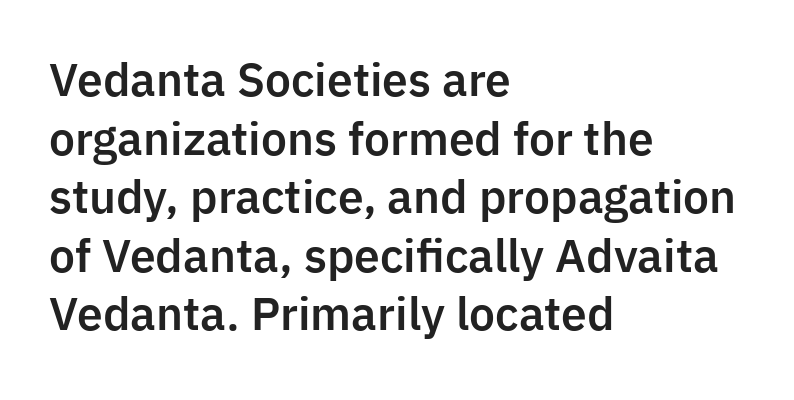
The image shows 44 px sans-serif type, upright; set left-aligned, normal line spacing (1.33x), normal letter spacing, not underlined; low stroke contrast and a medium x-height.
